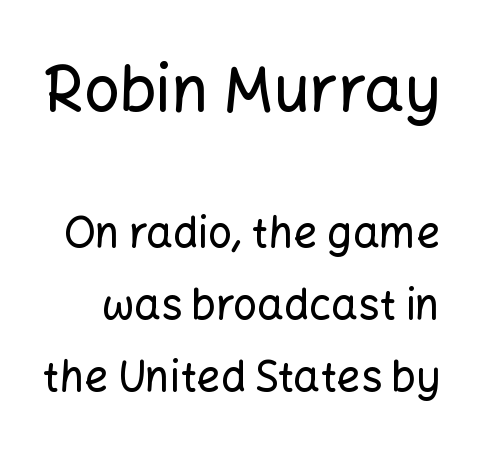
{"serif": "no", "italic": "no", "width": "normal", "stroke_contrast": "low", "x_height": "medium", "monospaced": "no", "underline": "no", "line_spacing_ratio": 1.71, "letter_spacing": "normal", "letter_spacing_em": 0.0, "larger_block": "first", "size_ratio": 1.5, "glyph_px": 63}
